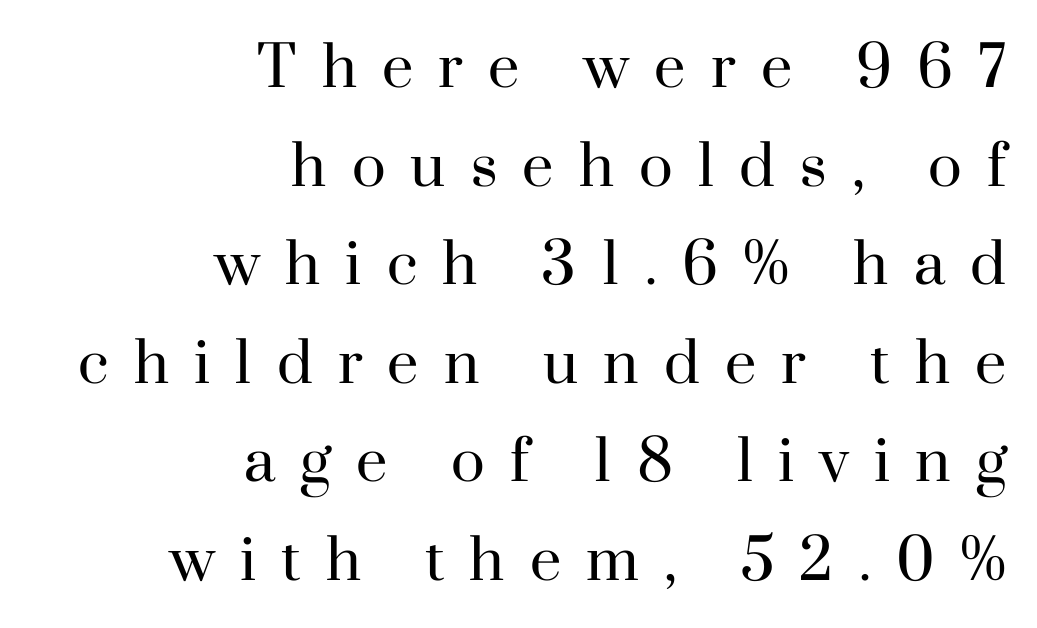
No italicization has been applied; the sample stays upright. Underlining? Definitely not there. The type family on display is of the serif kind. Is the letter spacing exaggerated? Yes — the characters are pushed far apart.
